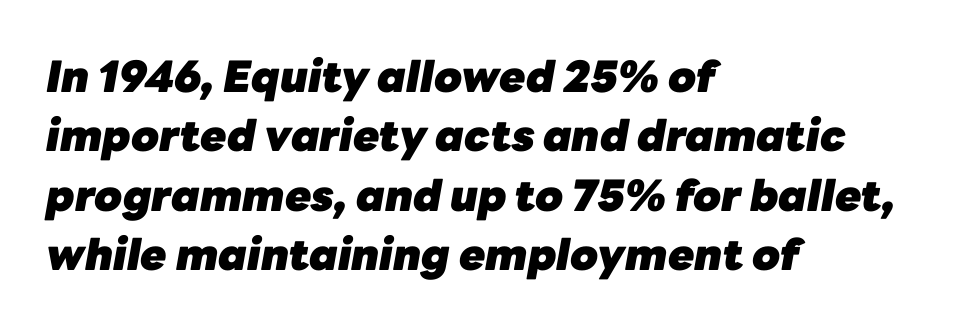
{"italic": "yes", "lean": "right", "slant_degrees": 10, "bold": "yes", "weight": "heavy", "width": "normal", "stroke_contrast": "low", "x_height": "medium", "monospaced": "no", "underline": "no", "align": "left", "line_spacing": "normal", "line_spacing_ratio": 1.38, "letter_spacing": "normal", "letter_spacing_em": 0.0, "glyph_px": 43}
